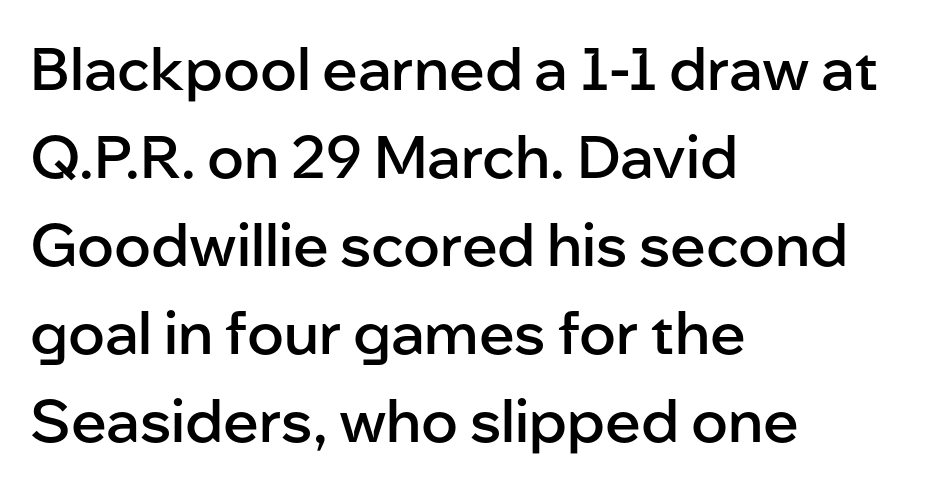
The image shows 59 px semibold sans-serif type, upright; set left-aligned, normal line spacing (1.49x), normal letter spacing, not underlined; low stroke contrast and a medium x-height.
